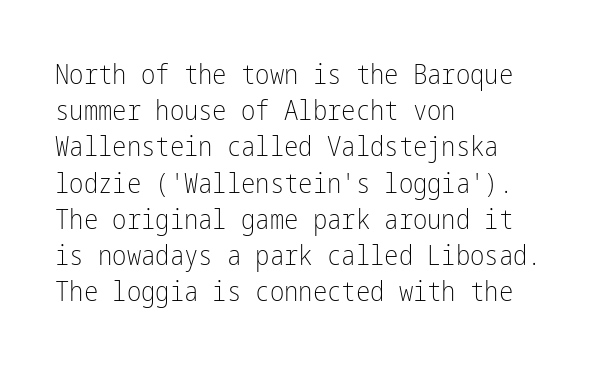
{"italic": "no", "bold": "no", "underline": "no", "align": "left", "line_spacing": "normal", "line_spacing_ratio": 1.34, "letter_spacing": "normal", "letter_spacing_em": 0.0, "glyph_px": 27}
